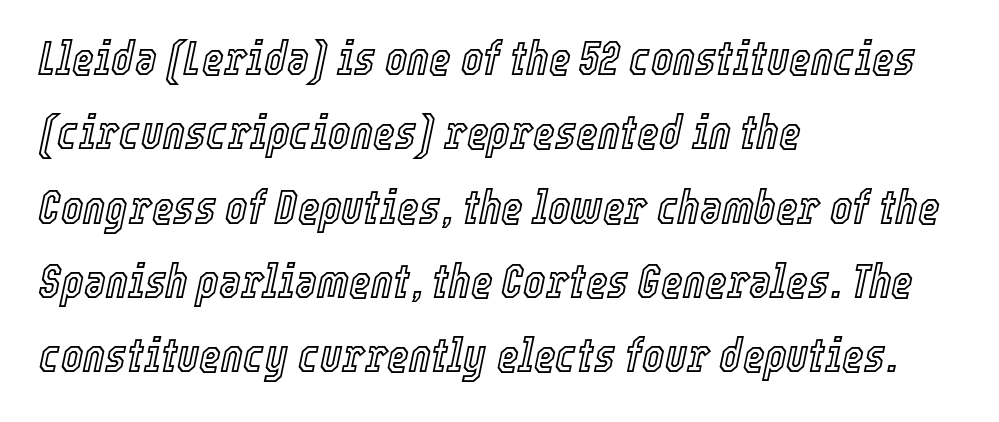
Quick note: underline off. In terms of leading, this rendering sits right in the middle. An italicized treatment has been applied to the whole sample. Think of a printed novel: that variable character pitch is what you see here. Short and long lines alike share a common starting point at left. Honestly, the letter spacing is just normal — you wouldn't notice it.
